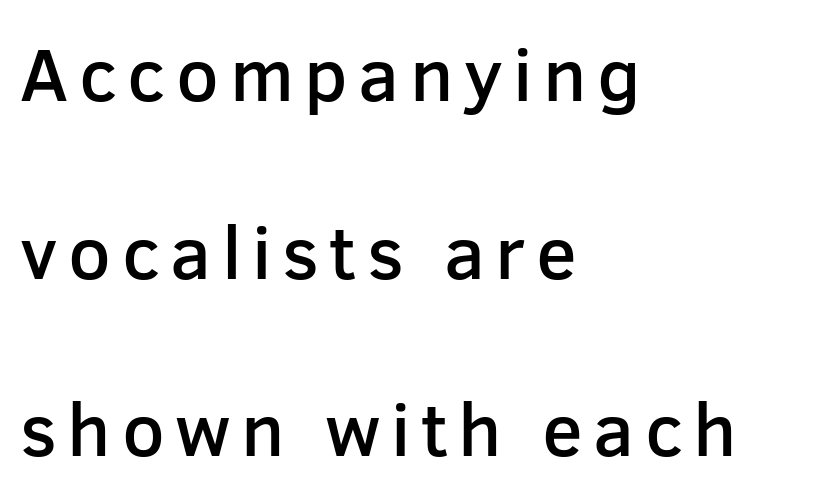
Descenders are the only things crossing below the line. In terms of leading, this rendering errs on the spacious side. The characters display no serif detailing; their extremities are plain. The letters stand straight up with perfectly vertical stems.
